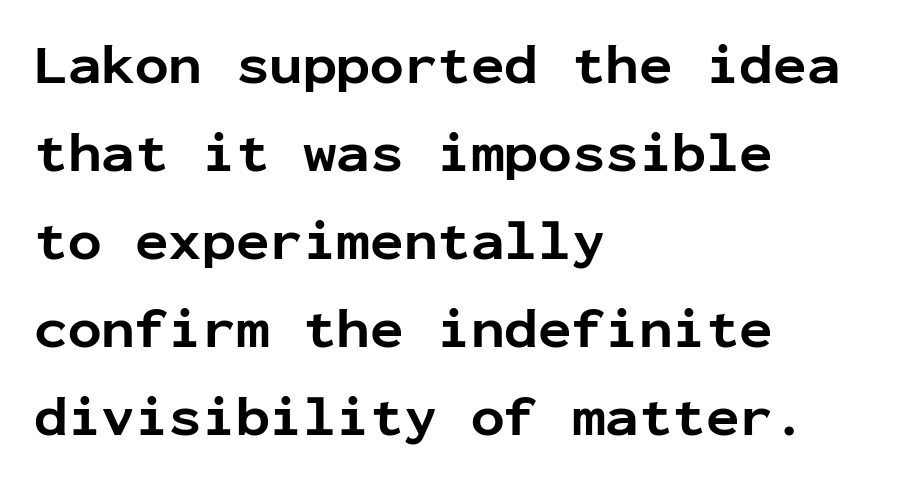
The strip under each line holds only bare page. Horizontally, the lines are justified to the leading edge only. Spacing verdict: monospaced, one width for all characters. A typesetter would mark this as roman, not italic.
